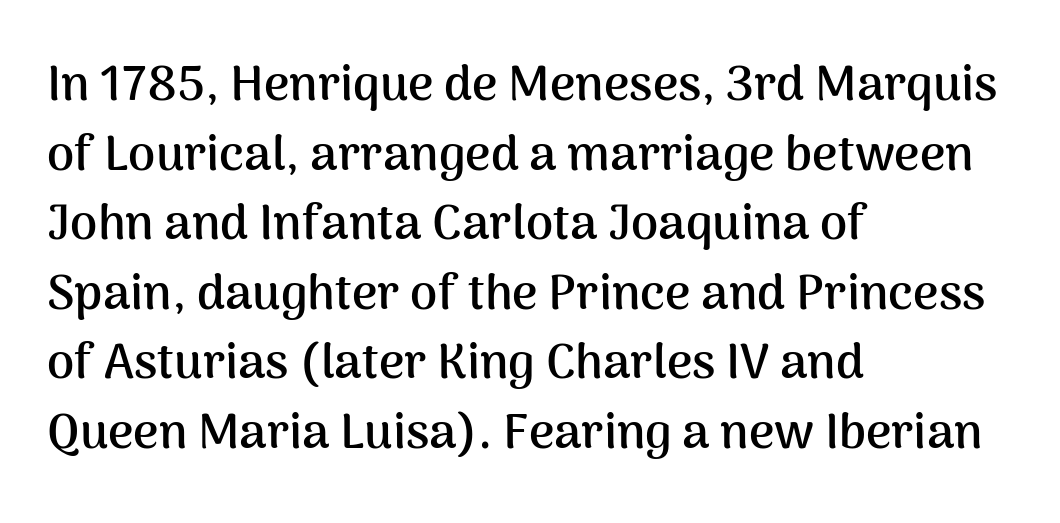
Q: Is the text bold? A: Yes.
Q: Is the text italic (slanted)? A: No, it is upright.
Q: Is the typeface a serif or a sans-serif typeface? A: Sans-serif.
Q: Is the text underlined? A: No.
Q: How is the paragraph aligned? A: Left-aligned.
Q: Is the spacing between letters normal or unusually wide? A: Normal.
Q: Is the spacing between lines tight, normal or loose? A: Normal.
Q: Width (condensed, normal, or wide)? A: Normal.
Q: Stroke contrast? A: Medium.
Q: x-height? A: Medium.
Q: Monospaced? A: No.
